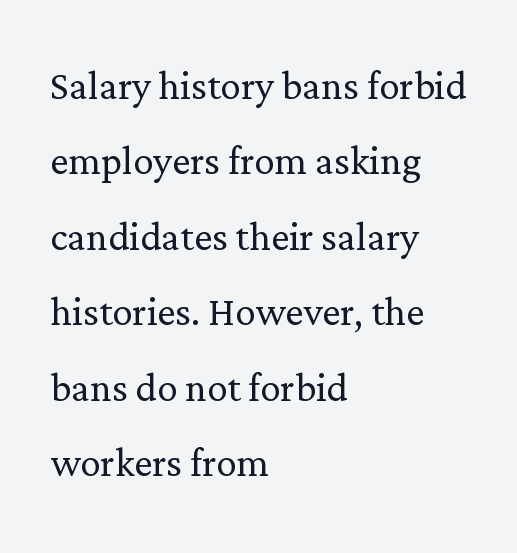
Q: Is the text bold? A: No.
Q: Is the text italic (slanted)? A: No, it is upright.
Q: Is the typeface a serif or a sans-serif typeface? A: Serif.
Q: Is the text underlined? A: No.
Q: How is the paragraph aligned? A: Left-aligned.
Q: Is the spacing between letters normal or unusually wide? A: Normal.
Q: Is the spacing between lines tight, normal or loose? A: Normal.
Q: Width (condensed, normal, or wide)? A: Normal.
Q: Stroke contrast? A: Low.
Q: x-height? A: Medium.
Q: Monospaced? A: No.
